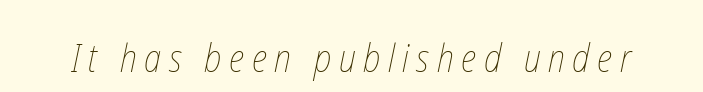
The image shows 38 px thin, condensed type; set unusually wide letter spacing (+0.2 em), not underlined; low stroke contrast and a medium x-height.
